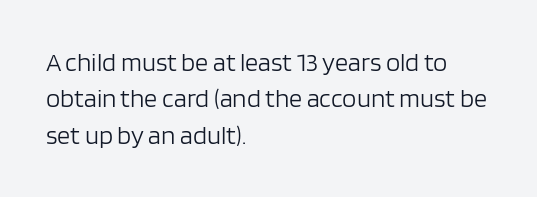
{"italic": "no", "bold": "no", "underline": "no", "align": "left", "line_spacing": "normal", "line_spacing_ratio": 1.4, "letter_spacing": "normal", "letter_spacing_em": 0.0, "glyph_px": 26}
